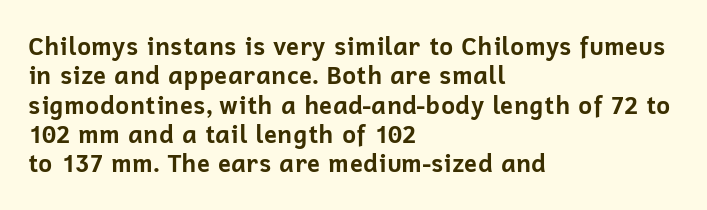
Check the space under the baseline: it is left empty. Words appear dense and cohesive because spacing is normal. Summary of weight: heavy, a full bold. Caption: multi-line text, flush left, ragged right.
